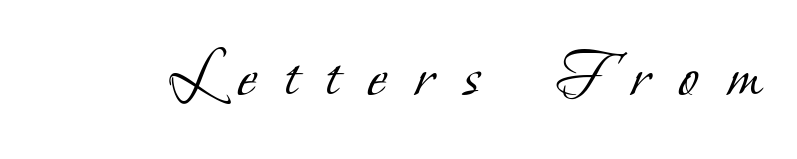
The image shows 73 px light serif type; set unusually wide letter spacing (+0.39 em), not underlined; low stroke contrast and a small x-height.
